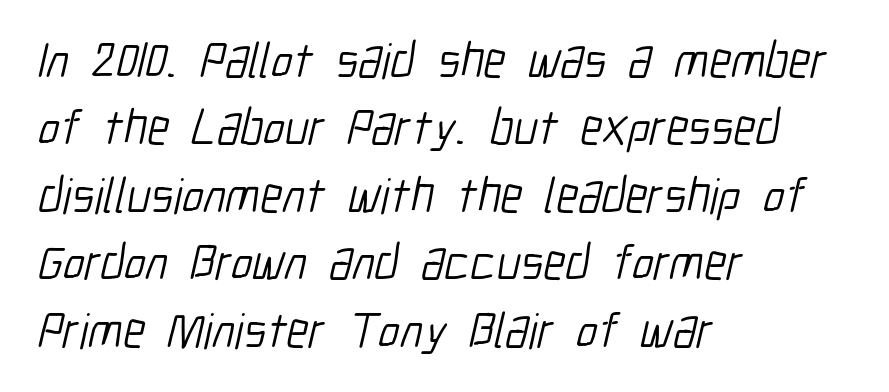
{"serif": "no", "bold": "no", "weight": "light", "width": "condensed", "stroke_contrast": "low", "x_height": "medium", "monospaced": "no", "underline": "no", "align": "left", "line_spacing": "normal", "line_spacing_ratio": 1.35, "letter_spacing": "normal", "letter_spacing_em": 0.0, "glyph_px": 50}
